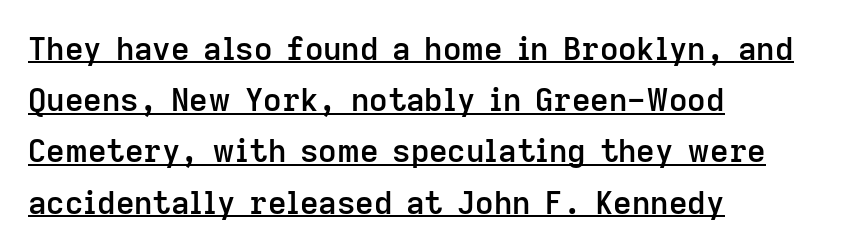
Q: Is the text bold? A: Semi-bold.
Q: Is the text italic (slanted)? A: No, it is upright.
Q: Is the typeface a serif or a sans-serif typeface? A: Sans-serif.
Q: Is the text underlined? A: Yes.
Q: How is the paragraph aligned? A: Left-aligned.
Q: Is the spacing between letters normal or unusually wide? A: Normal.
Q: Is the spacing between lines tight, normal or loose? A: Normal.
Q: Width (condensed, normal, or wide)? A: Normal.
Q: Stroke contrast? A: Low.
Q: x-height? A: Medium.
Q: Monospaced? A: No.
